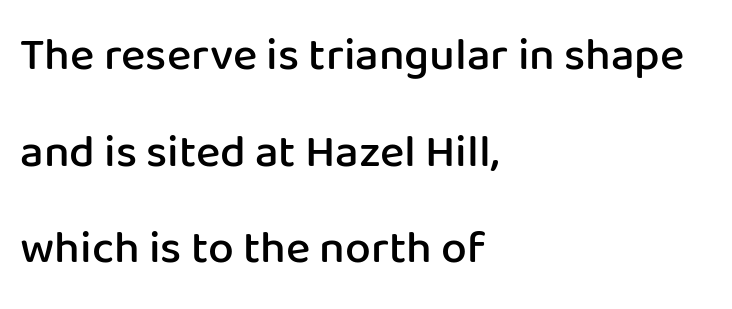
Heft: intermediate — a semibold. The face used here is proportionally spaced, like ordinary book or web type. I'd call this a sans setting — the letters go barefoot. Visually the block forms a straight wall on the left and a jagged coastline on the right.
